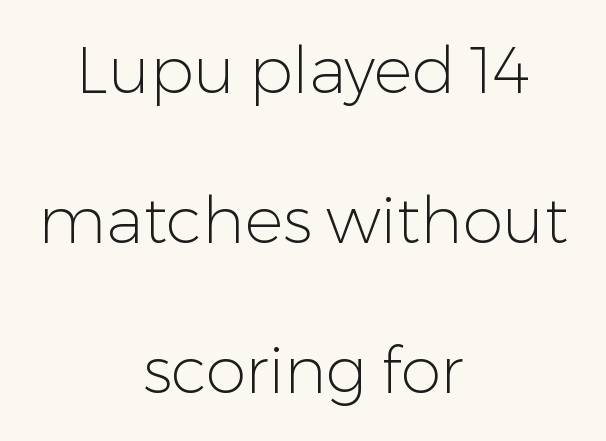
Compared with typical body copy, the letter spacing here is the same. The setting favours the middle, as headings and verse often do. The passage shown is not underscored anywhere. Nope, no serifs anywhere on these letters. On a weight scale, this lands at 450 or below.
